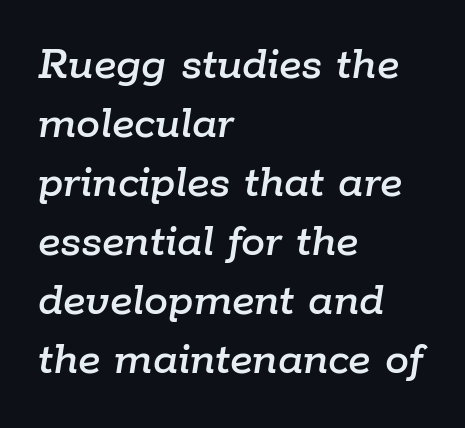
The image shows 48 px text type, italic (leaning right); set left-aligned, line spacing 1.23x, normal letter spacing, not underlined; low stroke contrast and a medium x-height.
